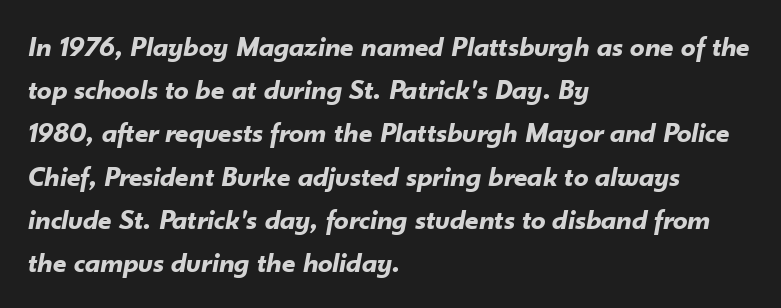
The image shows 29 px bold type, italic (leaning right); set left-aligned, normal line spacing (1.49x), normal letter spacing, not underlined; low stroke contrast and a small x-height.
